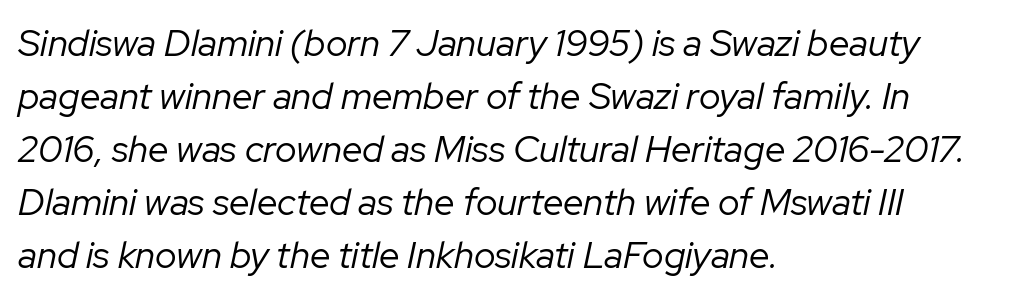
Summary of weight: not heavy and not bold. Horizontally, the lines are justified to the leading edge only. Plain, unruled lines of type. Spacing verdict: proportional, widths tailored to each character. This sample uses plain, unmodified letter spacing.
